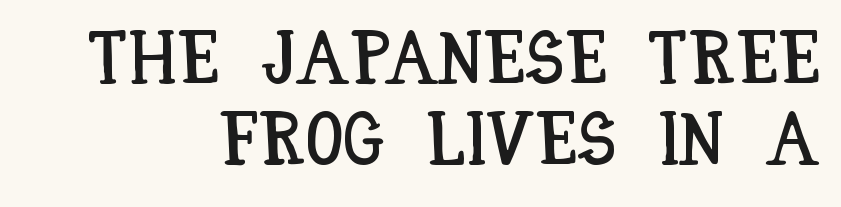
The image shows 75 px condensed type, upright; set right-aligned, tight line spacing (1.08x), normal letter spacing, not underlined; low stroke contrast and a large x-height.
